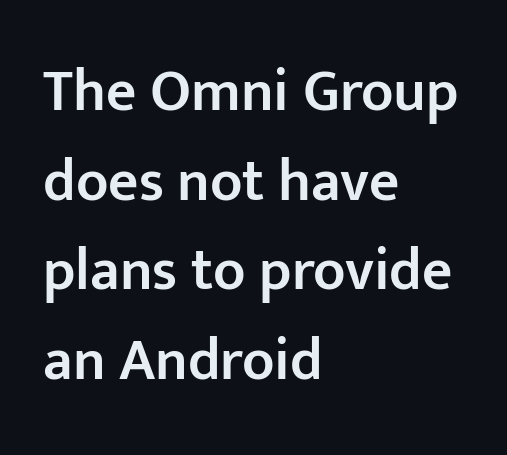
This rendering employs a face without finishing strokes, i.e., a sans-serif. The foot of each line stays bare and open. This sample has the flowing, uneven cadence of proportional lettering. Summary of vertical rhythm: regular, with standard interline spacing.
